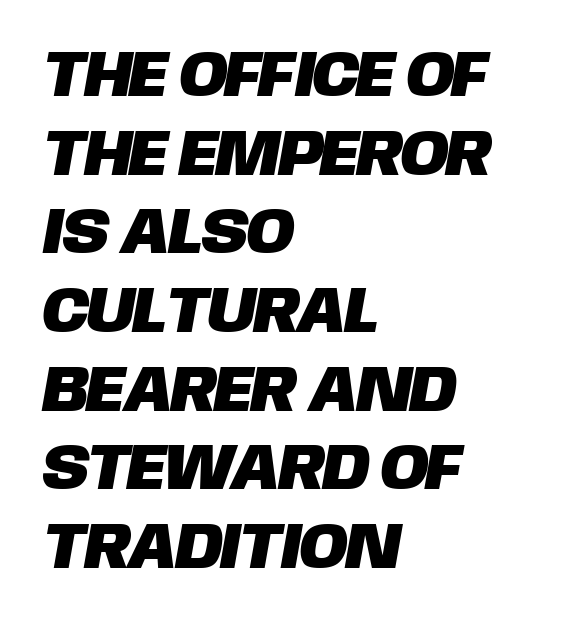
Q: Is the typeface a serif or a sans-serif typeface? A: Sans-serif.
Q: Is the text underlined? A: No.
Q: How is the paragraph aligned? A: Left-aligned.
Q: Is the spacing between letters normal or unusually wide? A: Normal.
Q: Width (condensed, normal, or wide)? A: Normal.
Q: Stroke contrast? A: Low.
Q: x-height? A: Large.
Q: Monospaced? A: No.
